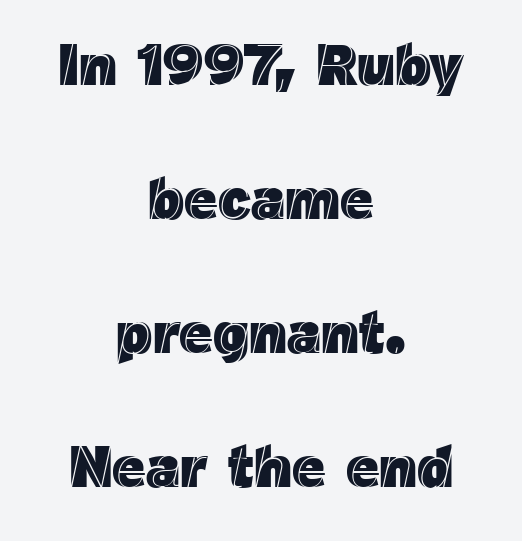
Q: Is the text italic (slanted)? A: No, it is upright.
Q: Is the text underlined? A: No.
Q: How is the paragraph aligned? A: Centered.
Q: Is the spacing between letters normal or unusually wide? A: Normal.
Q: Is the spacing between lines tight, normal or loose? A: Loose.
Q: Width (condensed, normal, or wide)? A: Normal.
Q: x-height? A: Medium.
Q: Monospaced? A: No.
